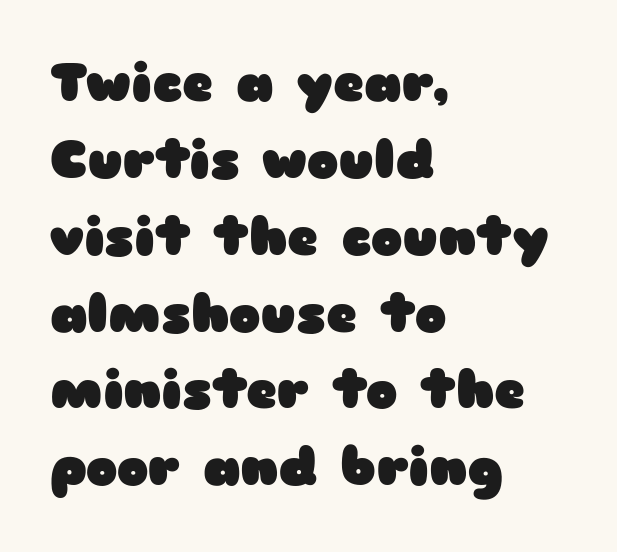
Q: Is the text bold? A: Yes.
Q: Is the text italic (slanted)? A: No, it is upright.
Q: Is the typeface a serif or a sans-serif typeface? A: Sans-serif.
Q: Is the text underlined? A: No.
Q: How is the paragraph aligned? A: Left-aligned.
Q: Is the spacing between letters normal or unusually wide? A: Normal.
Q: Is the spacing between lines tight, normal or loose? A: Normal.
Q: Width (condensed, normal, or wide)? A: Wide.
Q: Stroke contrast? A: Low.
Q: x-height? A: Medium.
Q: Monospaced? A: No.
